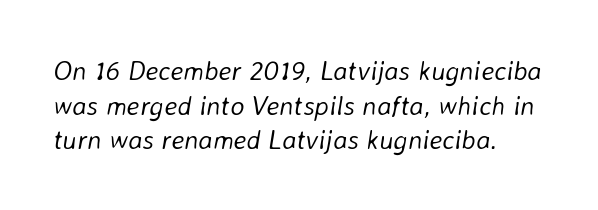
The image shows 27 px text type, italic (leaning right); set normal line spacing (1.28x), normal letter spacing, not underlined.
